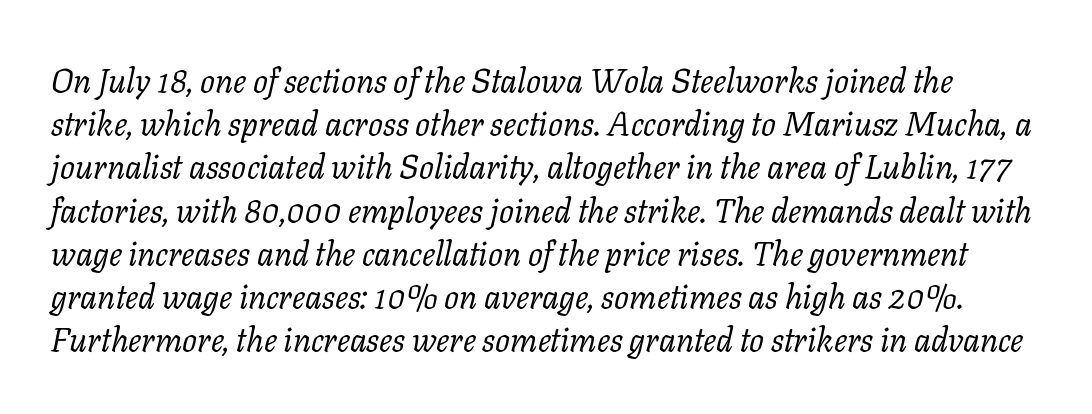
Compared with ordinary roman type, these characters are visibly tilted. The gap between lines stays unmarked. One glance says typical: line gaps are just what's usual. This rendering employs a face with finishing strokes, i.e., a serif. Stroke mass is kept to a normal reading level or below. What stands out about the letter spacing? Nothing — it is the standard amount.
